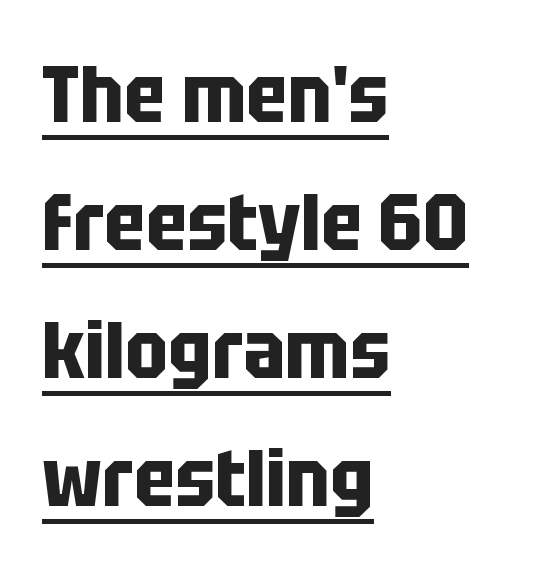
{"serif": "no", "italic": "no", "bold": "yes", "weight": "bold", "width": "condensed", "stroke_contrast": "low", "x_height": "large", "monospaced": "no", "underline": "yes", "align": "left", "line_spacing": "normal", "line_spacing_ratio": 1.6, "letter_spacing": "normal", "letter_spacing_em": 0.0, "glyph_px": 80}
